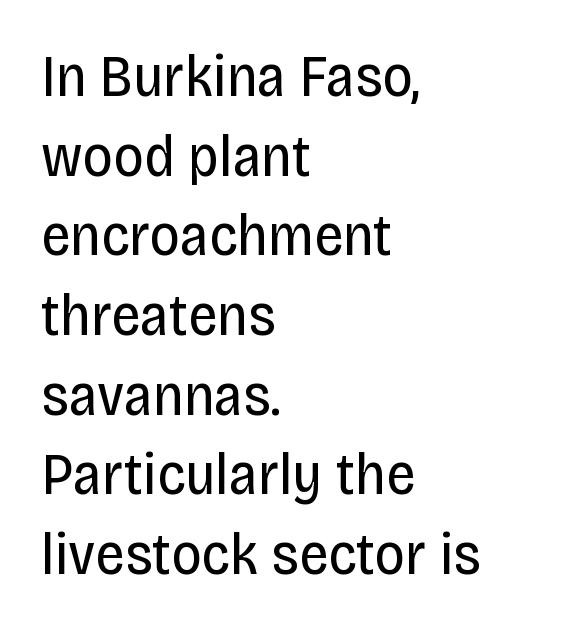
Q: Is the text bold? A: No.
Q: Is the text italic (slanted)? A: No, it is upright.
Q: Is the typeface a serif or a sans-serif typeface? A: Sans-serif.
Q: Is the text underlined? A: No.
Q: How is the paragraph aligned? A: Left-aligned.
Q: Is the spacing between letters normal or unusually wide? A: Normal.
Q: Is the spacing between lines tight, normal or loose? A: Normal.
Q: Width (condensed, normal, or wide)? A: Condensed.
Q: Stroke contrast? A: Low.
Q: x-height? A: Large.
Q: Monospaced? A: No.
